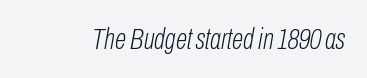
Unbolded letterforms with no extra heft. Varying glyph widths throughout — classic text-font behaviour. The words here are not underlined. Caption: standard tracking, unaltered. The typography opts for an oblique posture over an upright one.
